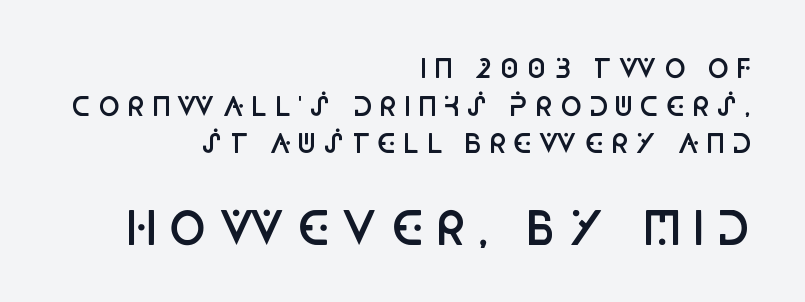
Whoever set this made the second block the dominant, larger element. A bare baseline throughout the passage. Spacing verdict: proportional, widths tailored to each character. The type family on display is of the sans-serif kind.
